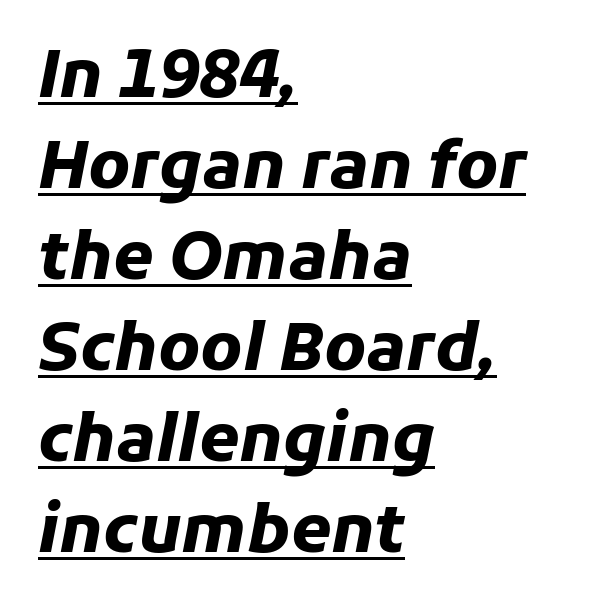
The image shows 65 px heavy type, italic (leaning right); set left-aligned, normal line spacing (1.4x), normal letter spacing, underlined; low stroke contrast and a medium x-height.
